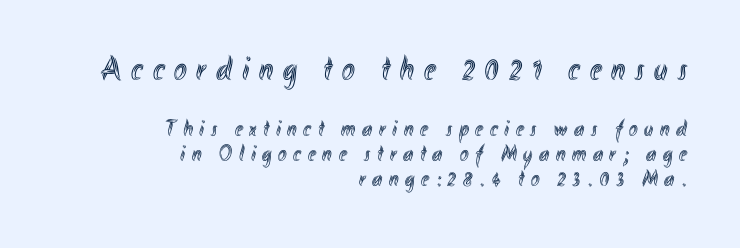
A clean baseline with only descenders dipping below it. This sample has the flowing, uneven cadence of proportional lettering. Honestly, the letter spacing is so wide it's the main thing you notice. Honestly, the rows look squashed on top of each other. The emphasis by scale lands on block number one, above.
